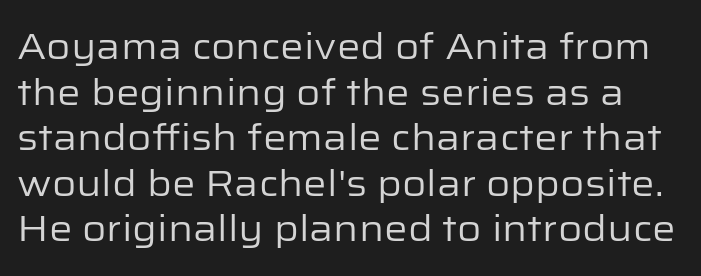
Looks like regular typesetting: each glyph gets only the width it needs. The typeface has the unassuming heft of standard copy or less. The characters display no serif detailing; their extremities are plain. No italicization has been applied; the sample stays upright. The rendering keeps characters at their native spacing. Decoration check: the copy has no underline.
